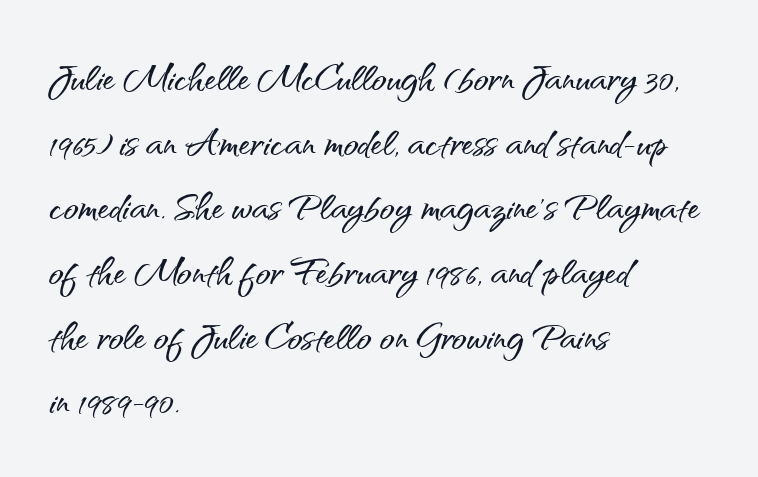
These lines keep a tight, regular rhythm from letter to letter. Notice how the passage keeps a crisp vertical edge on the left only. Proportional: the letters do not fall into vertical columns.
